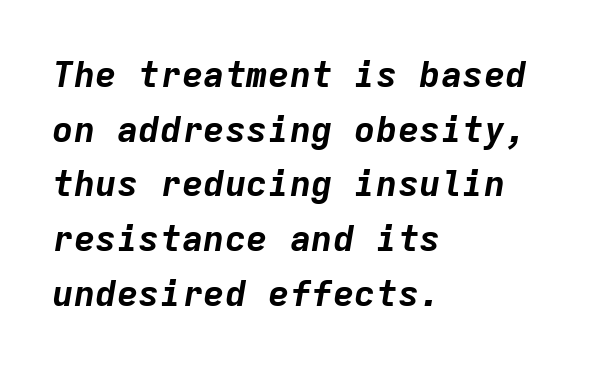
The image shows 36 px bold type, italic (leaning right), monospaced; set left-aligned, normal line spacing (1.52x), normal letter spacing, not underlined; low stroke contrast and a medium x-height.
